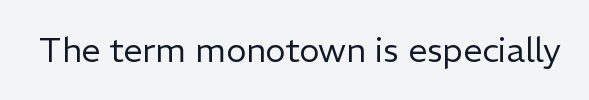
The rendering keeps characters at their native spacing. Serif or sans? Sans — the stroke terminals are bare. Heaviness? Minimal to ordinary, like unemphasized prose. This sample uses an upright cut, with every glyph sitting square on the baseline. Proportional: the letters do not fall into vertical columns. Glance below the letters and you will spot only blank space.
